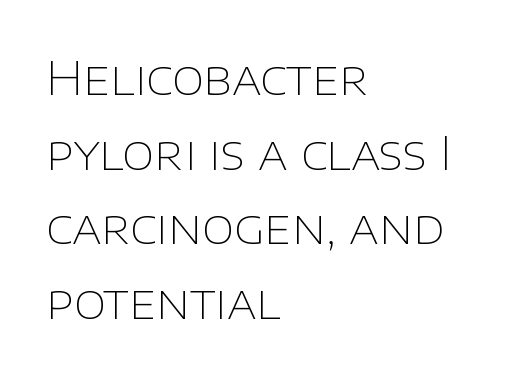
Q: Is the text bold? A: No.
Q: Is the text italic (slanted)? A: No, it is upright.
Q: Is the typeface a serif or a sans-serif typeface? A: Sans-serif.
Q: Is the text underlined? A: No.
Q: How is the paragraph aligned? A: Left-aligned.
Q: Is the spacing between letters normal or unusually wide? A: Normal.
Q: Is the spacing between lines tight, normal or loose? A: Normal.
Q: Width (condensed, normal, or wide)? A: Normal.
Q: Stroke contrast? A: Low.
Q: x-height? A: Large.
Q: Monospaced? A: No.
